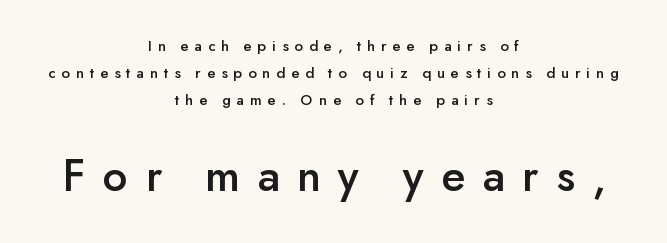
Notice how the passage keeps no hard edge, just a central spine. There is plenty of visible air inserted between adjacent glyphs. Whoever set this made the second block the dominant, larger element. Compared with typical paragraphs, the rows here are spaced about the same.
